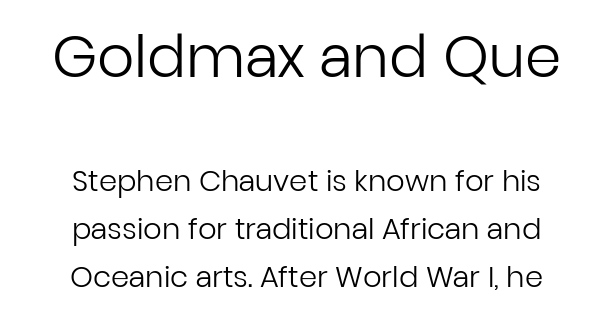
The image shows 58 px regular-weight sans-serif type, upright; set centered, normal line spacing (1.66x), normal letter spacing, not underlined; the first (top) block is 2.0x larger; low stroke contrast and a medium x-height.
